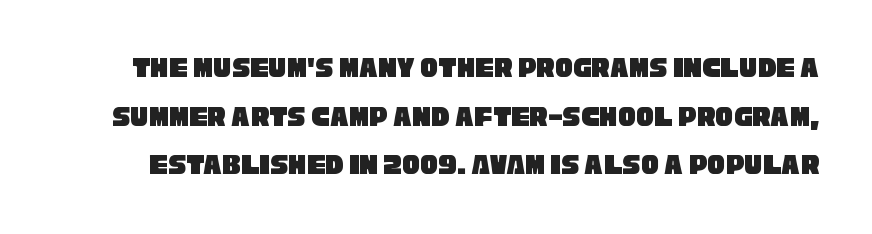
The letters advance in unequal steps, a hallmark of proportional type. Letter spacing: default. Stroke terminals: plain, sans-serif. The line-height multiplier appears to be the usual default.
